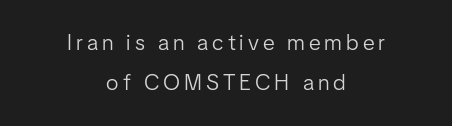
The face looks like a standard text weight, possibly lighter. Quick note: underline off. Does the lettering tilt? It doesn't — this is upright. This rendering uses center alignment, leaving both contours irregular but symmetric.
